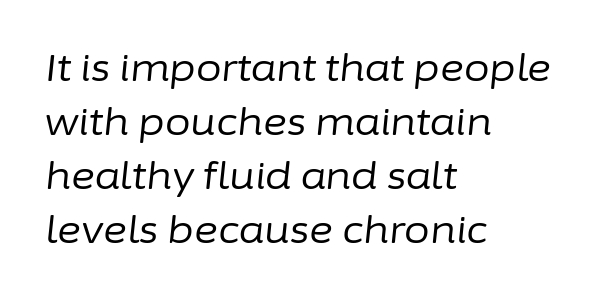
Visually the block forms a straight wall on the left and a jagged coastline on the right. The block of text has a typical density, with ordinary space between rows. This reads as an unemphasized weight, regular at the heaviest. Honestly, there is no underline to notice here at all. You could not count columns in this text — the font is proportionally spaced. The rendering keeps characters at their native spacing.
